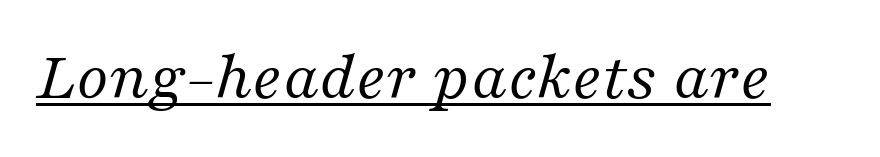
{"serif": "yes", "italic": "yes", "lean": "right", "slant_degrees": 16, "bold": "no", "weight": "regular", "width": "normal", "stroke_contrast": "medium", "x_height": "medium", "monospaced": "no", "underline": "yes", "letter_spacing": "normal", "letter_spacing_em": 0.0, "glyph_px": 70}
